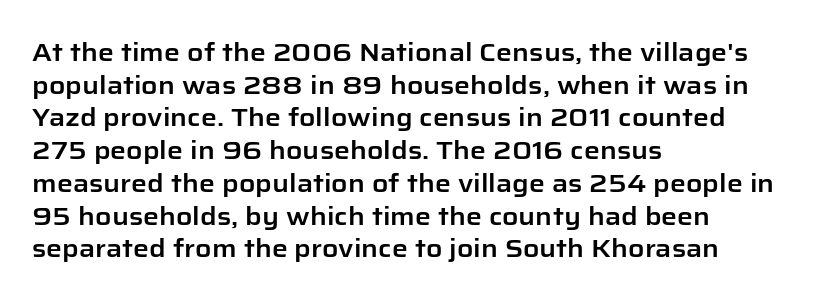
The image shows 25 px text type, upright; set left-aligned, normal line spacing (1.31x), normal letter spacing, not underlined.
